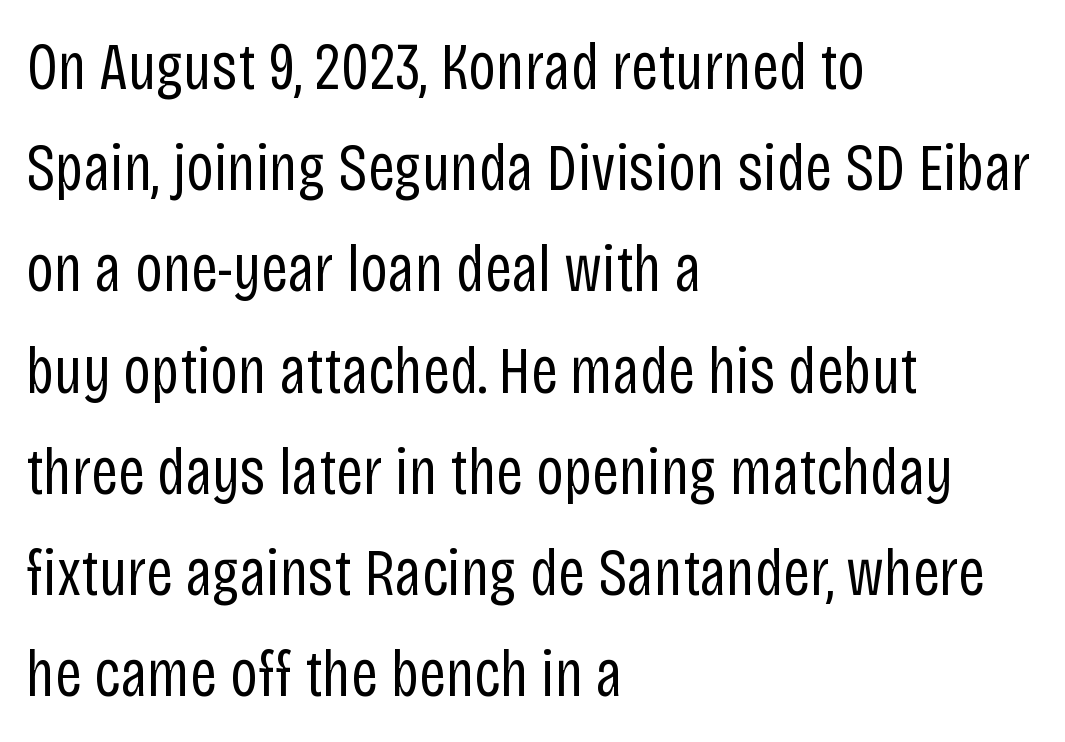
The image shows 67 px regular-weight, condensed sans-serif type, upright; set left-aligned, normal line spacing (1.51x), normal letter spacing, not underlined; low stroke contrast and a large x-height.
